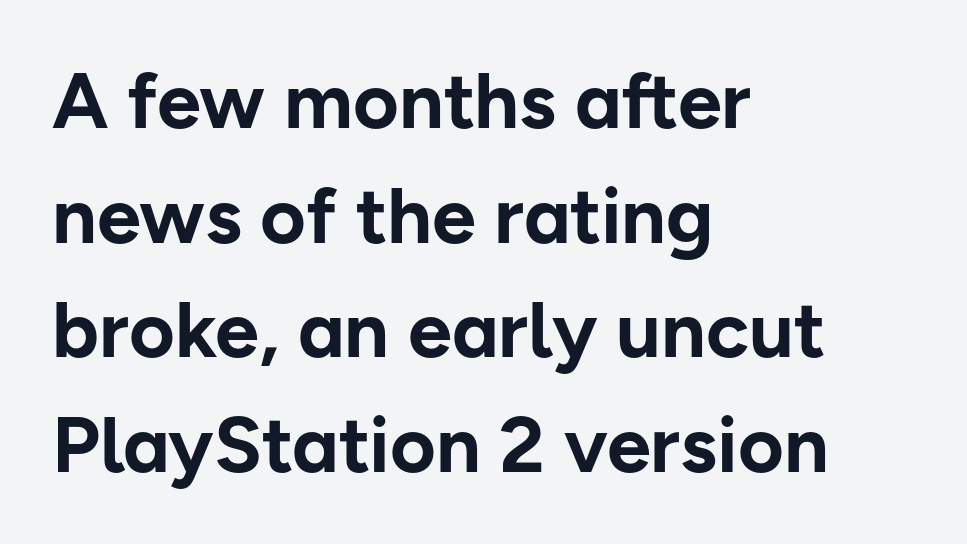
Leftover space on each line is placed entirely after the last word. This sample has the flowing, uneven cadence of proportional lettering. The space between consecutive lines is moderate. Glance below the letters and you will spot only blank space.
